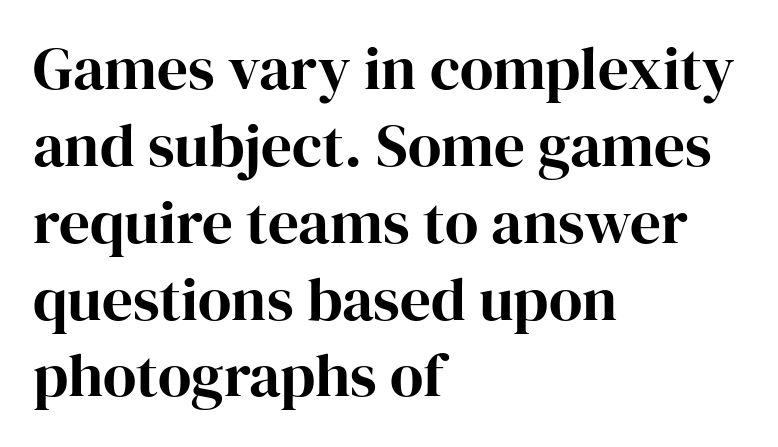
The image shows 61 px serif type, upright; set left-aligned, normal line spacing (1.26x), normal letter spacing, not underlined; high stroke contrast and a medium x-height.
